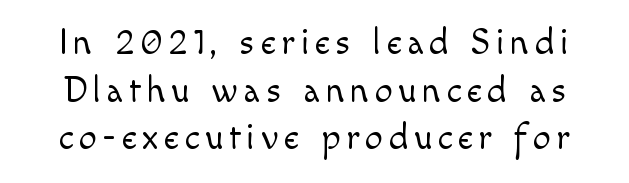
{"serif": "no", "italic": "no", "bold": "no", "weight": "light", "width": "normal", "x_height": "small", "monospaced": "no", "underline": "no", "line_spacing": "normal", "line_spacing_ratio": 1.32, "glyph_px": 36}
